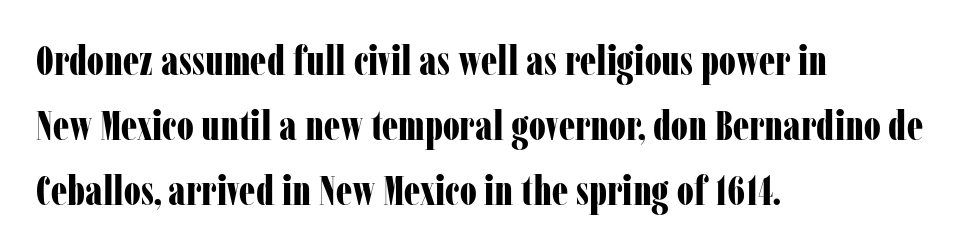
Looks like regular typesetting: each glyph gets only the width it needs. The paragraph shown leans on its left margin. Words appear dense and cohesive because spacing is normal. A roman cut, with each character standing at attention.
